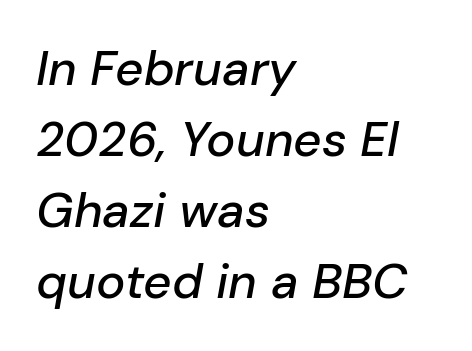
Q: Is the text italic (slanted)? A: Yes, it leans right by about 10 degrees.
Q: Is the text underlined? A: No.
Q: How is the paragraph aligned? A: Left-aligned.
Q: Is the spacing between letters normal or unusually wide? A: Normal.
Q: Is the spacing between lines tight, normal or loose? A: Normal.
Q: Width (condensed, normal, or wide)? A: Normal.
Q: Stroke contrast? A: Low.
Q: x-height? A: Medium.
Q: Monospaced? A: No.
